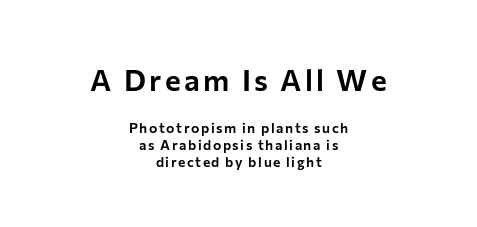
{"serif": "no", "italic": "no", "width": "normal", "stroke_contrast": "low", "x_height": "medium", "monospaced": "no", "underline": "no", "align": "center", "line_spacing_ratio": 1.22, "larger_block": "first", "size_ratio": 2.14, "glyph_px": 30}
